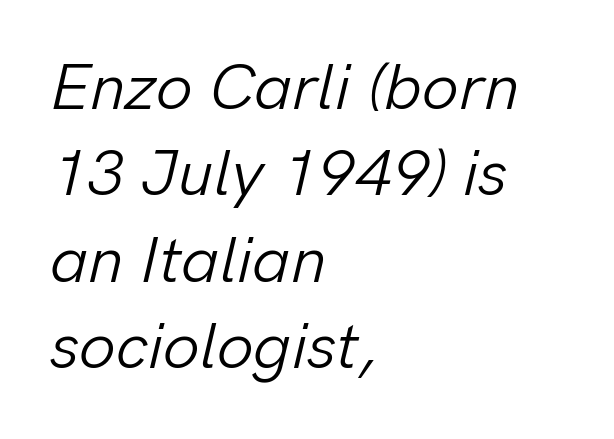
Underlining? Definitely not there. Tracking here is standard; glyphs follow each other at the usual distance. The rendering uses natural spacing where letterforms have individual widths. Unbolded letterforms with no extra heft. The paragraph shown leans on its left margin.
